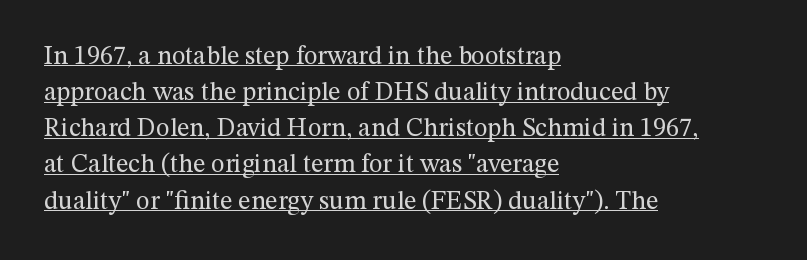
{"italic": "no", "bold": "no", "underline": "yes", "align": "left", "line_spacing": "normal", "line_spacing_ratio": 1.39, "letter_spacing": "normal", "letter_spacing_em": 0.0, "glyph_px": 26}
